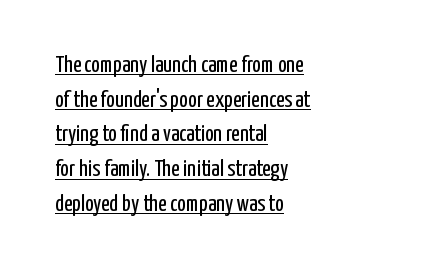
The image shows 23 px text type, upright; set left-aligned, normal line spacing (1.51x), normal letter spacing, underlined.
